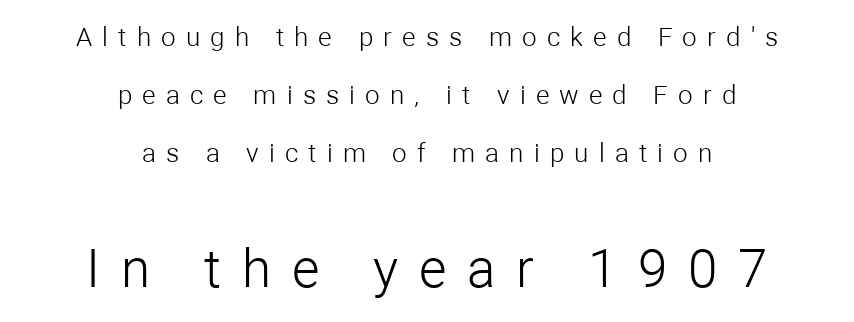
Q: Is the text bold? A: No.
Q: Is the text italic (slanted)? A: No, it is upright.
Q: Is the typeface a serif or a sans-serif typeface? A: Sans-serif.
Q: Is the text underlined? A: No.
Q: How is the paragraph aligned? A: Centered.
Q: Is the spacing between letters normal or unusually wide? A: Unusually wide.
Q: Is the spacing between lines tight, normal or loose? A: Loose.
Q: Which block of text is set in a larger size, the first (top) or the second (bottom)? A: The second (bottom) one.
Q: Width (condensed, normal, or wide)? A: Normal.
Q: Stroke contrast? A: Low.
Q: x-height? A: Medium.
Q: Monospaced? A: No.
